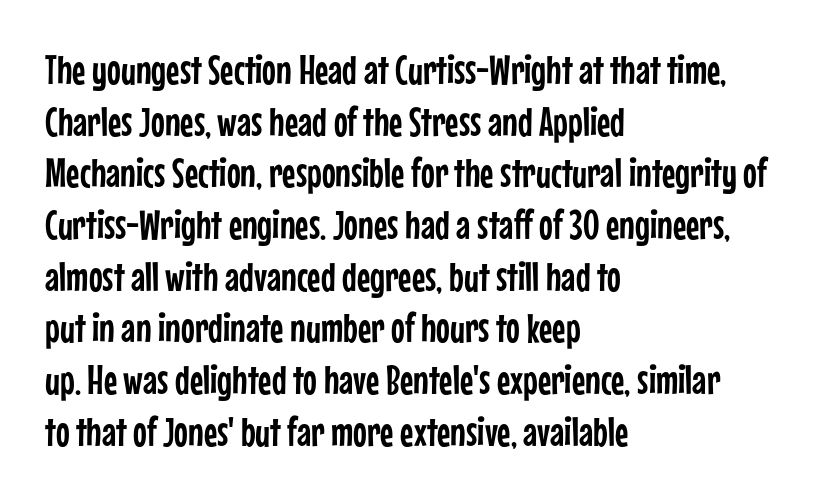
The image shows 41 px condensed sans-serif type, upright; set left-aligned, normal line spacing (1.26x), normal letter spacing, not underlined; low stroke contrast and a medium x-height.
